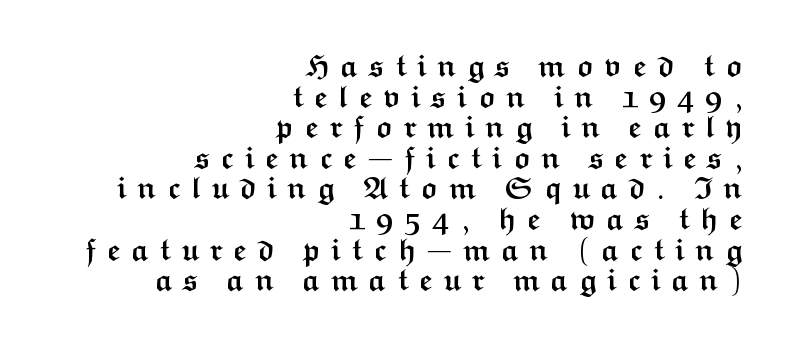
Each word looks stretched out because of the extra space between its letters. Spacing verdict: proportional, widths tailored to each character. The glyphs are unaccompanied by any horizontal stroke below them. The designer went with a sans here, leaving each stem footless. Italic: no, the glyphs are upright roman. Heavy-handed strokes throughout: this text is bold.
